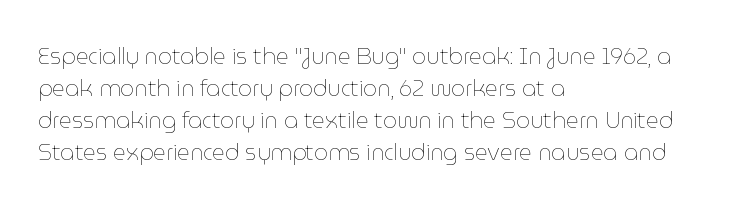
This sample uses an upright cut, with every glyph sitting square on the baseline. Check the space under the baseline: it is left empty. These lines are set flush left with a ragged right edge. Weight: not bold — regular or lighter.
